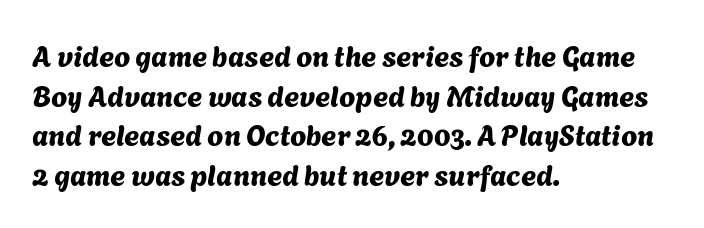
The font family rendered here belongs to the sans-serif group. These lines are rendered in a variable-pitch font. Letter spacing: default. The strip under each line holds only bare page.
